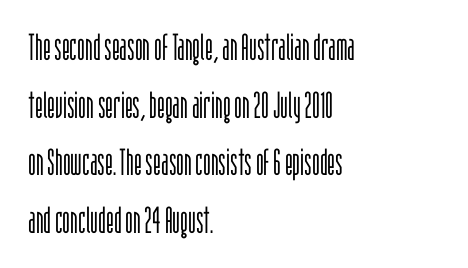
Italic? Not at all — the glyphs are vertical. You can tell from the bare stems that sans-serif type was used. Regular leading. Is the type heavy? It reads as light-to-regular instead. The face used here is rendered with its standard letterfit. Words float on clear page, feet unadorned.
